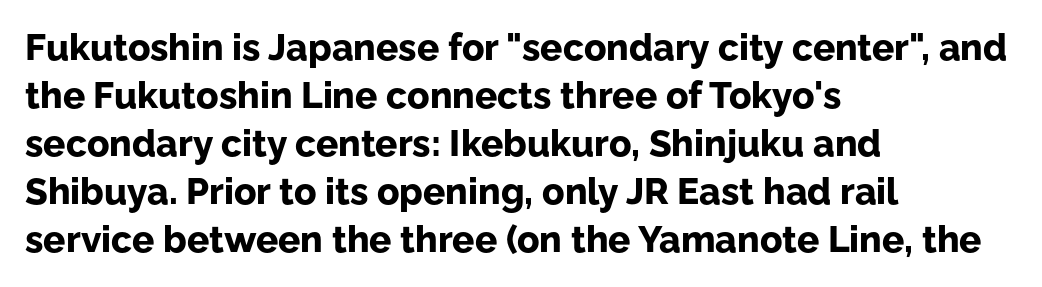
{"serif": "no", "italic": "no", "bold": "yes", "weight": "bold", "width": "normal", "stroke_contrast": "low", "x_height": "medium", "monospaced": "no", "underline": "no", "align": "left", "line_spacing": "normal", "line_spacing_ratio": 1.3, "letter_spacing": "normal", "letter_spacing_em": 0.0, "glyph_px": 37}
